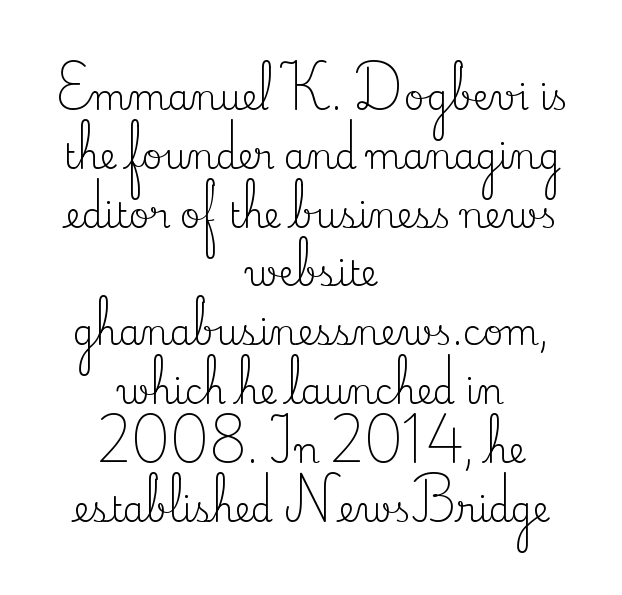
Q: Is the text bold? A: No.
Q: Is the text italic (slanted)? A: No, it is upright.
Q: Is the typeface a serif or a sans-serif typeface? A: Serif.
Q: Is the text underlined? A: No.
Q: How is the paragraph aligned? A: Centered.
Q: Is the spacing between letters normal or unusually wide? A: Normal.
Q: Is the spacing between lines tight, normal or loose? A: Normal.
Q: Width (condensed, normal, or wide)? A: Normal.
Q: Stroke contrast? A: Medium.
Q: x-height? A: Small.
Q: Monospaced? A: No.
